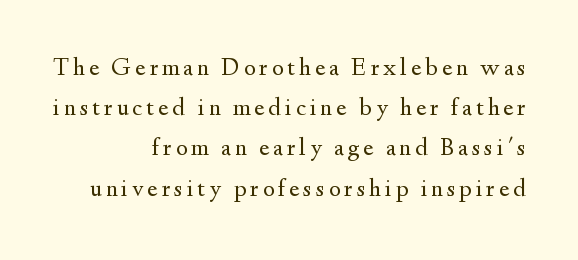
Q: Is the text bold? A: No.
Q: Is the text italic (slanted)? A: No, it is upright.
Q: Is the text underlined? A: No.
Q: How is the paragraph aligned? A: Right-aligned.
Q: Is the spacing between lines tight, normal or loose? A: Normal.
